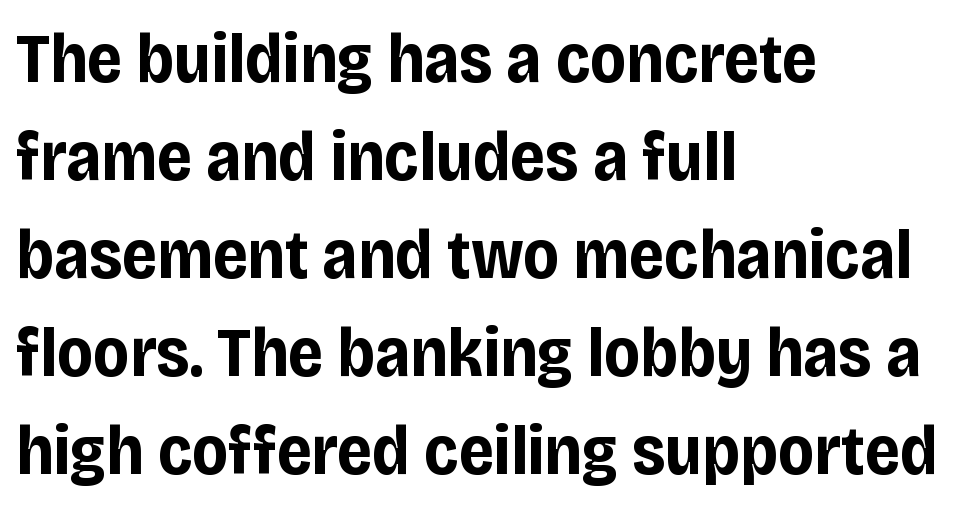
{"serif": "no", "italic": "no", "bold": "yes", "weight": "bold", "width": "condensed", "stroke_contrast": "low", "x_height": "large", "monospaced": "no", "underline": "no", "align": "left", "line_spacing": "normal", "line_spacing_ratio": 1.4, "letter_spacing": "normal", "letter_spacing_em": 0.0, "glyph_px": 70}
